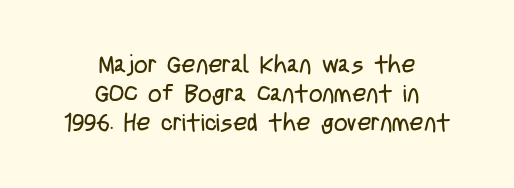
Centered paragraph, ragged on both sides. The gap between lines stays unmarked. The face used here is rendered with its standard letterfit. Italic: no, the glyphs are upright roman.
